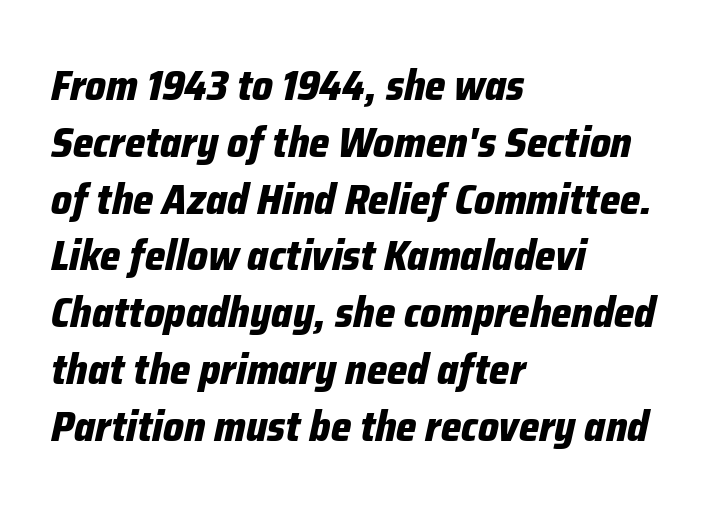
In terms of posture, this sample is oblique. The typesetter chose a ragged-right arrangement here. A typesetter would call this leading conventional body-copy spacing. This sample uses plain, unmodified letter spacing. The foot of each line stays bare and open. Set as a true bold cut, around the 700 mark.
